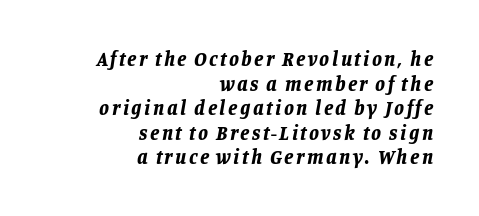
Q: Is the text bold? A: Yes.
Q: Is the text italic (slanted)? A: Yes, it leans right by about 11 degrees.
Q: Is the text underlined? A: No.
Q: How is the paragraph aligned? A: Right-aligned.
